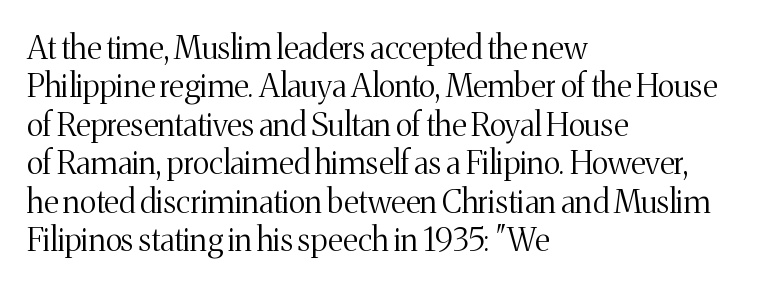
Q: Is the text bold? A: No.
Q: Is the text italic (slanted)? A: No, it is upright.
Q: Is the typeface a serif or a sans-serif typeface? A: Serif.
Q: Is the text underlined? A: No.
Q: How is the paragraph aligned? A: Left-aligned.
Q: Is the spacing between letters normal or unusually wide? A: Normal.
Q: Width (condensed, normal, or wide)? A: Normal.
Q: Stroke contrast? A: Medium.
Q: x-height? A: Medium.
Q: Monospaced? A: No.
